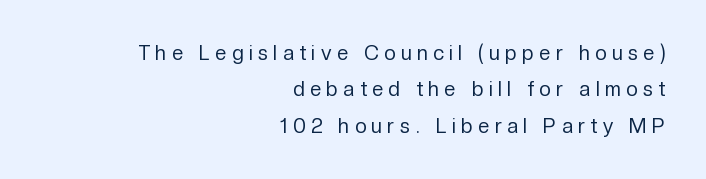
The face used here is rendered with a markedly widened letterfit. The ragged edge is on the left, which tells us the setting is flush right. The strokes carry an ordinary text weight at most. The lettering stays uniformly vertical, giving the passage a roman look. The foot of each line stays bare and open.
